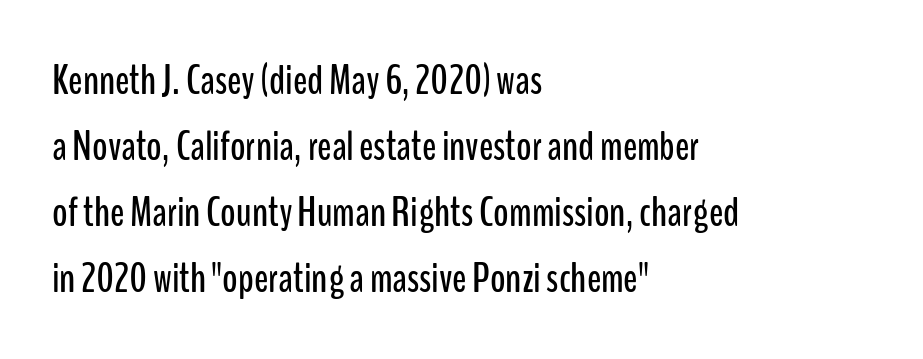
{"serif": "no", "italic": "no", "width": "condensed", "stroke_contrast": "low", "x_height": "medium", "monospaced": "no", "underline": "no", "align": "left", "line_spacing": "normal", "line_spacing_ratio": 1.57, "letter_spacing": "normal", "letter_spacing_em": 0.0, "glyph_px": 42}
